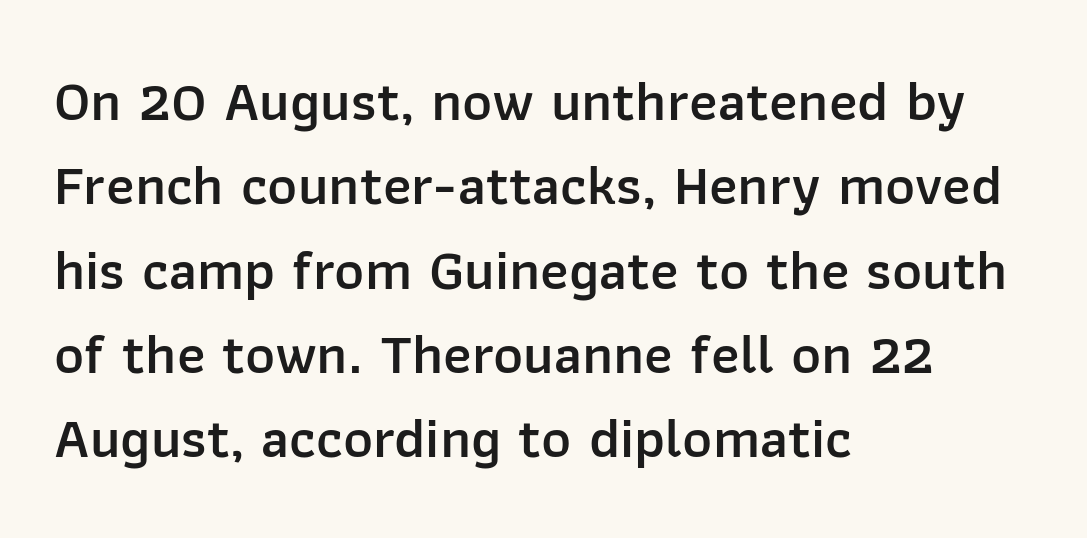
{"serif": "no", "italic": "no", "bold": "semi", "weight": "semibold", "width": "normal", "stroke_contrast": "low", "x_height": "medium", "monospaced": "no", "underline": "no", "align": "left", "line_spacing": "normal", "line_spacing_ratio": 1.48, "letter_spacing": "normal", "letter_spacing_em": 0.0, "glyph_px": 57}
